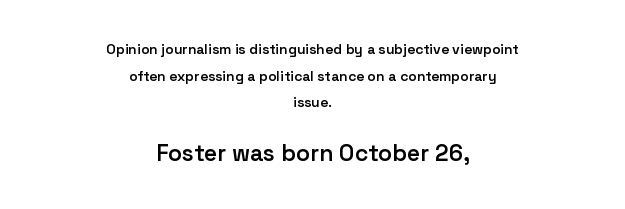
Q: Is the text bold? A: Semi-bold.
Q: Is the text italic (slanted)? A: No, it is upright.
Q: Is the text underlined? A: No.
Q: How is the paragraph aligned? A: Centered.
Q: Is the spacing between letters normal or unusually wide? A: Normal.
Q: Is the spacing between lines tight, normal or loose? A: Loose.
Q: Which block of text is set in a larger size, the first (top) or the second (bottom)? A: The second (bottom) one.
